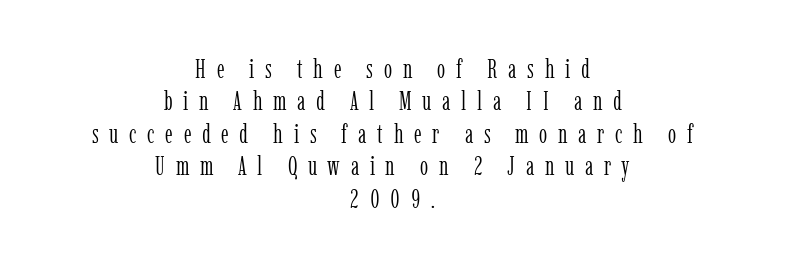
{"italic": "no", "bold": "no", "underline": "no", "align": "center", "line_spacing": "normal", "line_spacing_ratio": 1.25, "letter_spacing": "wide", "letter_spacing_em": 0.41, "glyph_px": 26}
